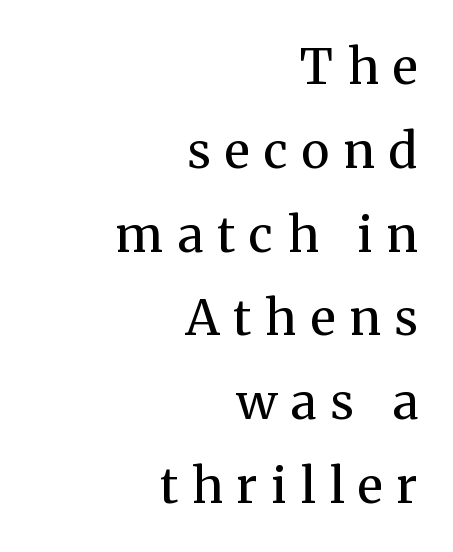
This rendering widens character spacing well past its baseline value. Note the varied advance widths — an 'i' is clearly narrower than an 'm'. The gap between lines stays unmarked. I'd call this a serif setting — the letters wear small feet.
